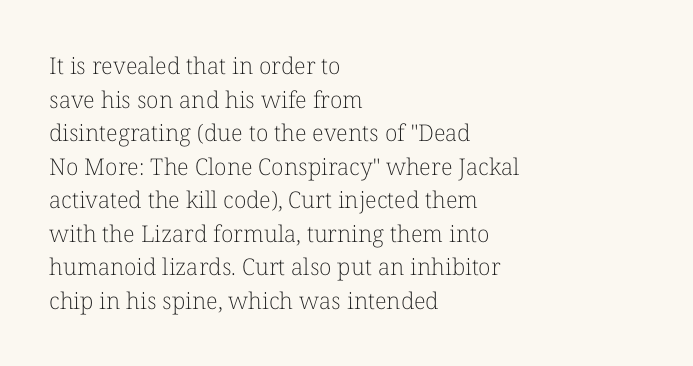
The image shows 23 px text type, upright; set left-aligned, normal line spacing (1.46x), normal letter spacing, not underlined.
